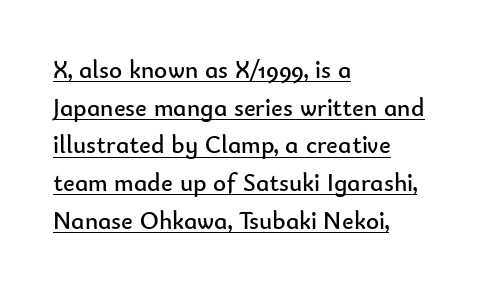
The image shows 25 px text type, upright; set left-aligned, normal line spacing (1.51x), normal letter spacing, underlined.
